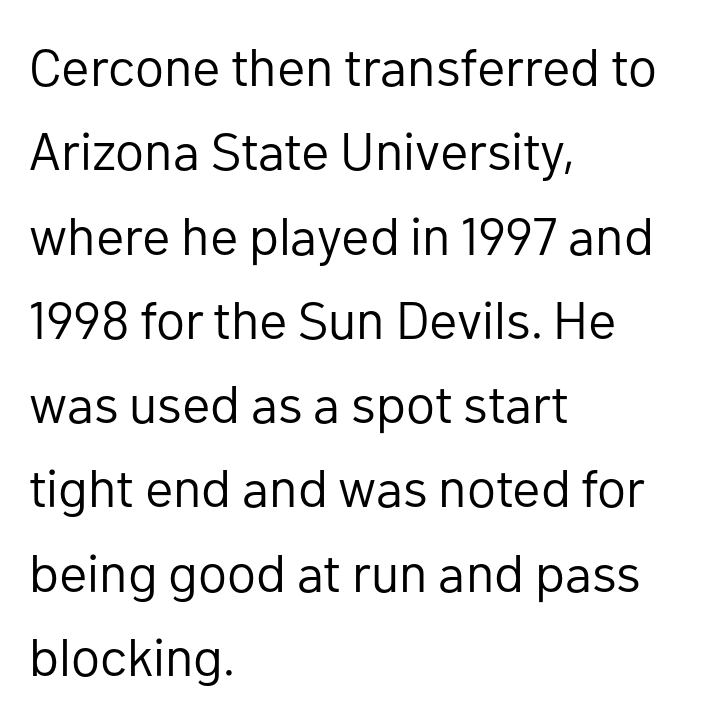
The image shows 53 px regular-weight sans-serif type, upright; set left-aligned, normal line spacing (1.59x), normal letter spacing, not underlined; low stroke contrast and a medium x-height.
